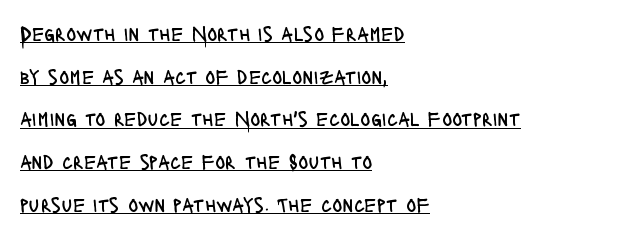
The image shows 21 px text type, upright; set left-aligned, loose line spacing (2.03x), normal letter spacing, underlined.
